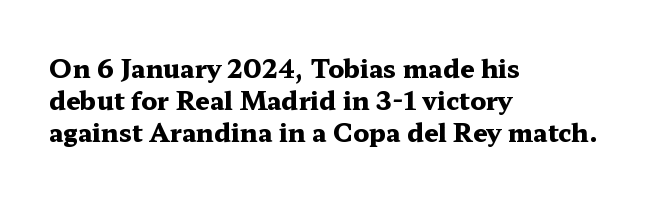
The lines sit at an ordinary, default distance from one another. Italic? Not at all — the glyphs are vertical. This rendering leaves character spacing at its baseline value. A student would call this left alignment; a typographer would say flush left, rag right.
